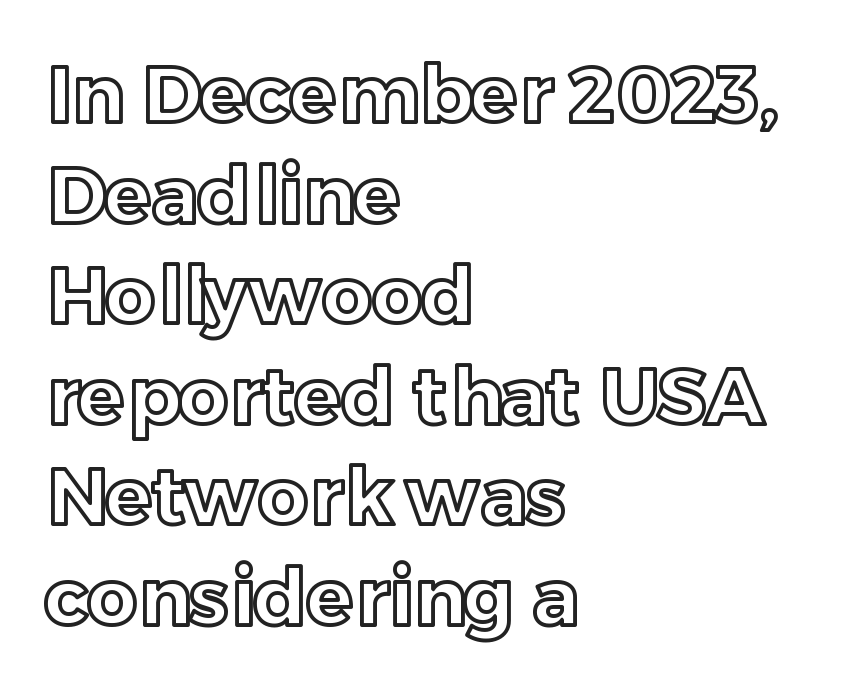
The image shows 78 px text type, upright; set left-aligned, normal line spacing (1.29x), normal letter spacing, not underlined; a medium x-height.
